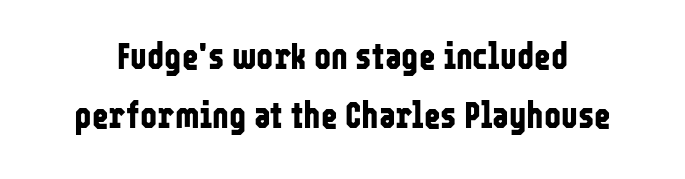
Q: Is the text bold? A: Yes.
Q: Is the text italic (slanted)? A: No, it is upright.
Q: Is the typeface a serif or a sans-serif typeface? A: Sans-serif.
Q: Is the text underlined? A: No.
Q: Is the spacing between letters normal or unusually wide? A: Normal.
Q: Is the spacing between lines tight, normal or loose? A: Normal.
Q: Width (condensed, normal, or wide)? A: Condensed.
Q: Stroke contrast? A: Low.
Q: x-height? A: Medium.
Q: Monospaced? A: No.
